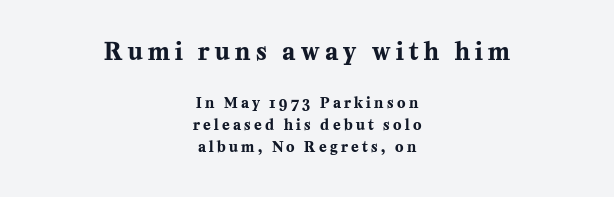
The rendering uses a moderate line-height, typical for paragraphs. Posture: vertical. Descenders are the only things crossing below the line. Plenty of ink on the page — the face is bold.
